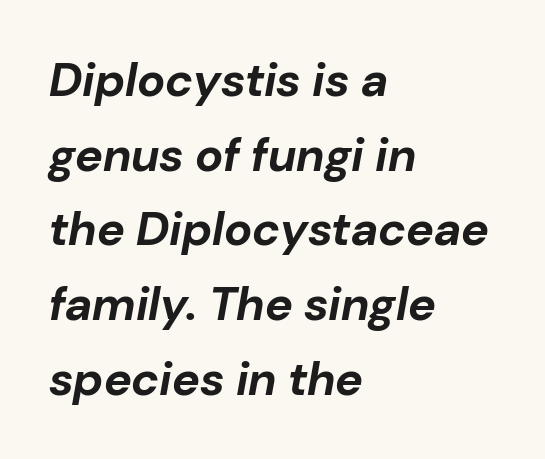
The image shows 47 px bold type, italic (leaning right); set left-aligned, normal line spacing (1.59x), normal letter spacing, not underlined; low stroke contrast and a medium x-height.
